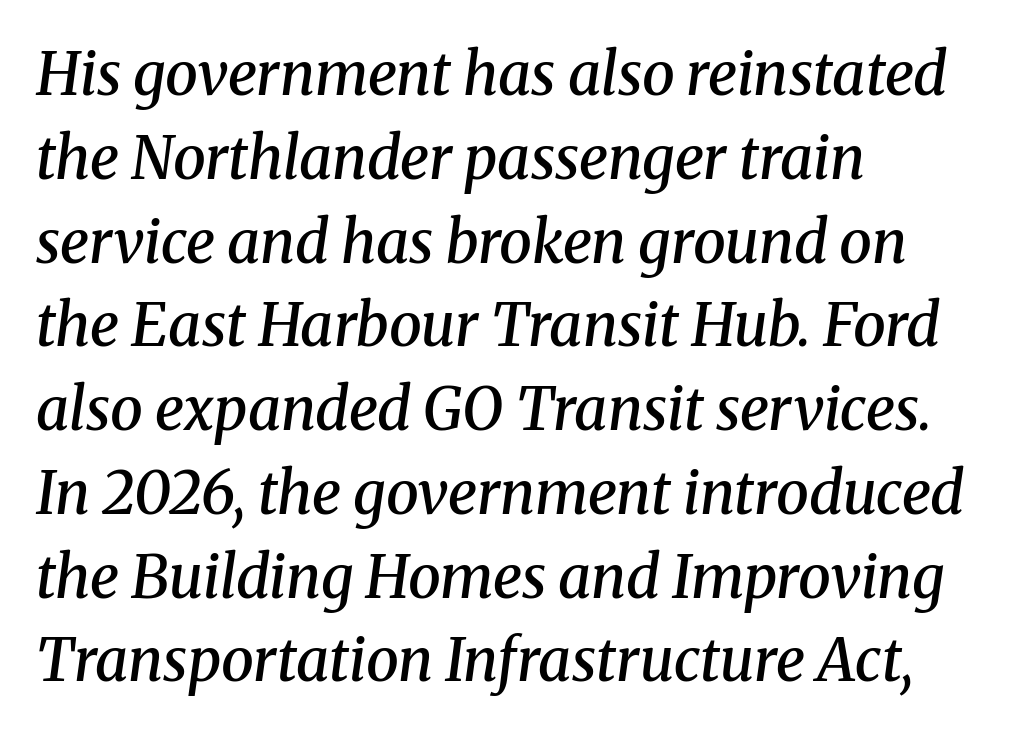
All the whitespace from short lines collects on the right. The characters display serif detailing at their extremities. The passage shown is not underscored anywhere. The face used here is proportionally spaced, like ordinary book or web type. Quick note: italic. The face used here is rendered with its standard letterfit.
